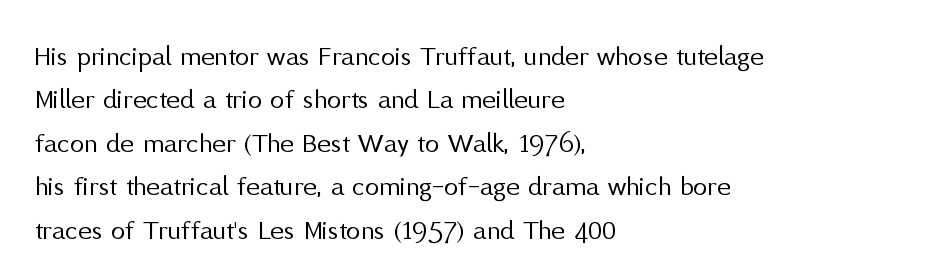
{"serif": "no", "italic": "no", "bold": "no", "weight": "regular", "width": "normal", "stroke_contrast": "medium", "x_height": "medium", "monospaced": "no", "underline": "no", "align": "left", "line_spacing": "normal", "line_spacing_ratio": 1.5, "letter_spacing": "normal", "letter_spacing_em": 0.0, "glyph_px": 29}
